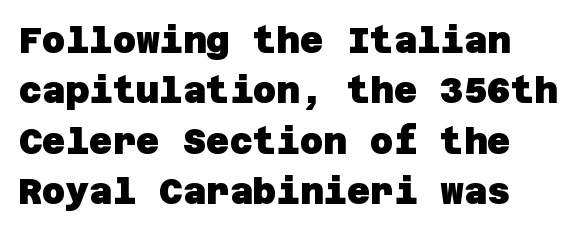
The image shows 36 px heavy sans-serif type; set normal line spacing (1.4x), normal letter spacing, not underlined; low stroke contrast and a large x-height.
